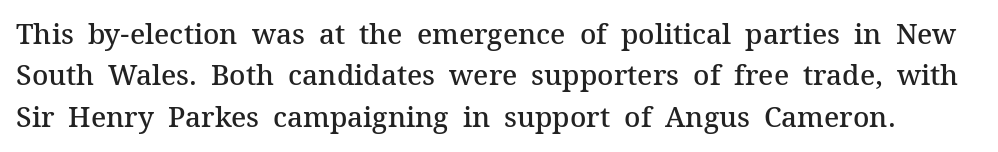
The image shows 28 px semibold serif type, upright; set normal line spacing (1.48x), normal letter spacing, not underlined; medium stroke contrast and a medium x-height.
